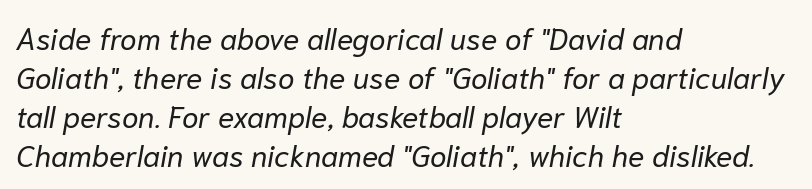
Tall strokes in this sample are angled rather than plumb. Stems here are at most as thick as an everyday book face. Reading down the block, your eye returns to a fixed left position each line. Honestly, there is no underline to notice here at all. The face used here is proportionally spaced, like ordinary book or web type. This sample uses plain, unmodified letter spacing.
